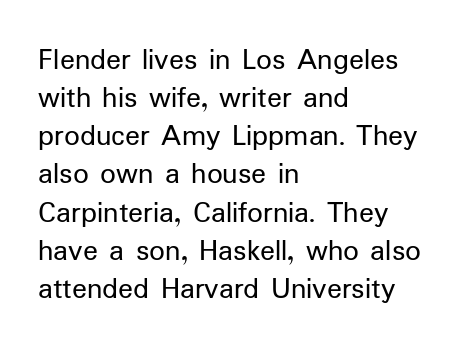
The specimen reads as upright at a glance. Plain, unruled lines of type. The rendering keeps characters at their native spacing. Stem width sits at or under what a default text font uses.
